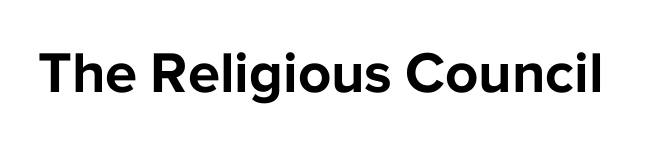
{"serif": "no", "italic": "no", "bold": "yes", "weight": "bold", "width": "normal", "stroke_contrast": "low", "x_height": "medium", "monospaced": "no", "underline": "no", "letter_spacing": "normal", "letter_spacing_em": 0.0, "glyph_px": 58}
